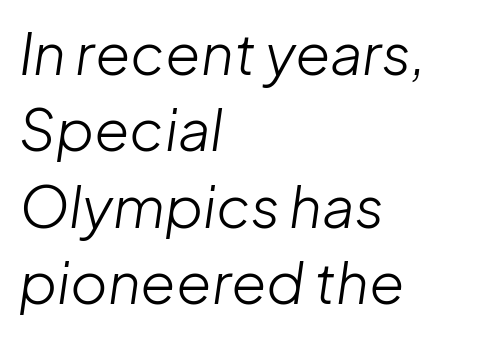
The rag falls on the right side of this text block. No word sits above an underline. An italicized treatment has been applied to the whole sample. Ink coverage per letter is moderate at most. The line-height multiplier appears to be the usual default.
